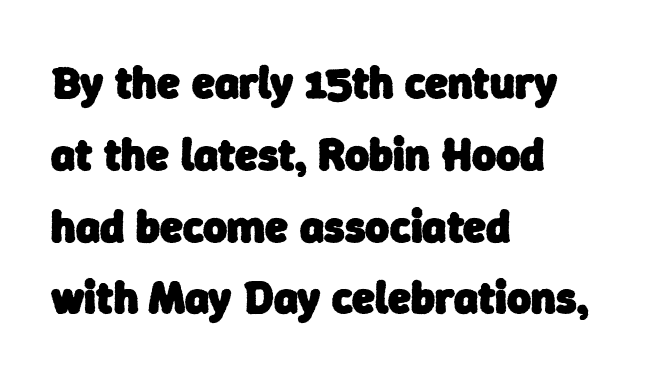
The image shows 46 px heavy sans-serif type; set left-aligned, normal line spacing (1.56x), normal letter spacing, not underlined; low stroke contrast and a medium x-height.
